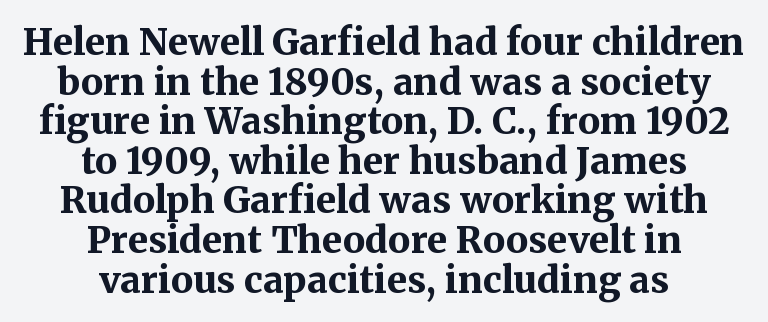
Q: Is the text bold? A: Yes.
Q: Is the text italic (slanted)? A: No, it is upright.
Q: Is the typeface a serif or a sans-serif typeface? A: Serif.
Q: Is the text underlined? A: No.
Q: How is the paragraph aligned? A: Centered.
Q: Is the spacing between letters normal or unusually wide? A: Normal.
Q: Is the spacing between lines tight, normal or loose? A: Tight.
Q: Width (condensed, normal, or wide)? A: Normal.
Q: Stroke contrast? A: Medium.
Q: x-height? A: Medium.
Q: Monospaced? A: No.
